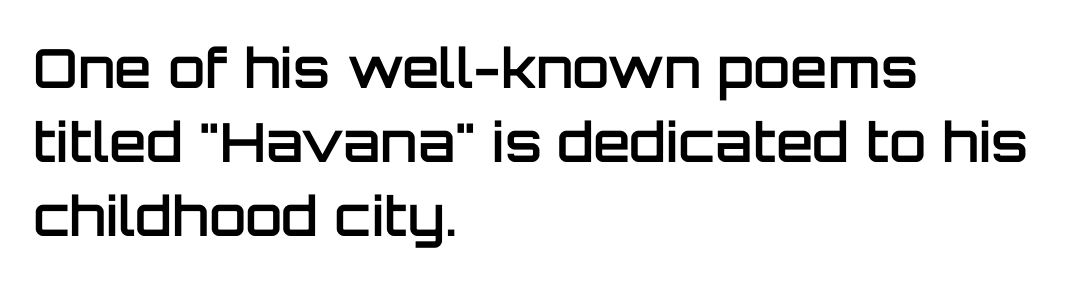
Q: Is the text bold? A: Semi-bold.
Q: Is the text italic (slanted)? A: No, it is upright.
Q: Is the typeface a serif or a sans-serif typeface? A: Sans-serif.
Q: Is the text underlined? A: No.
Q: How is the paragraph aligned? A: Left-aligned.
Q: Is the spacing between letters normal or unusually wide? A: Normal.
Q: Is the spacing between lines tight, normal or loose? A: Normal.
Q: Width (condensed, normal, or wide)? A: Normal.
Q: Stroke contrast? A: Low.
Q: x-height? A: Large.
Q: Monospaced? A: No.
